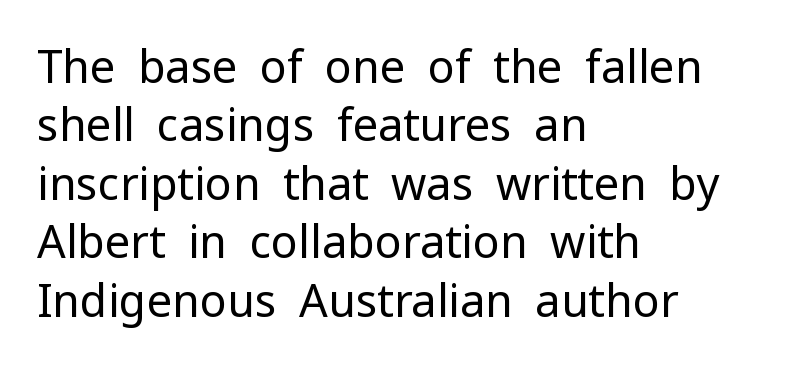
The image shows 45 px regular-weight sans-serif type, upright; set left-aligned, normal line spacing (1.3x), normal letter spacing, not underlined; low stroke contrast and a medium x-height.
